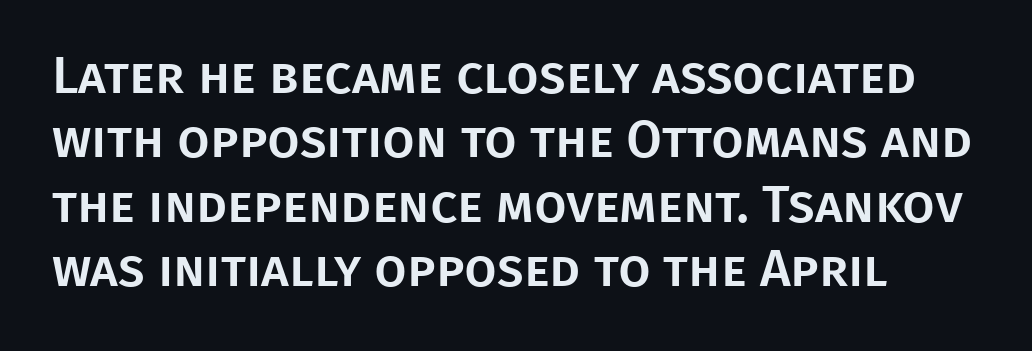
The image shows 52 px sans-serif type, upright; set line spacing 1.24x, normal letter spacing, not underlined; low stroke contrast and a large x-height.
